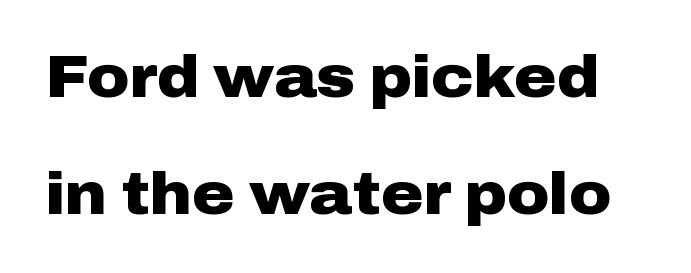
Q: Is the text bold? A: Yes.
Q: Is the text italic (slanted)? A: No, it is upright.
Q: Is the typeface a serif or a sans-serif typeface? A: Sans-serif.
Q: Is the text underlined? A: No.
Q: Is the spacing between letters normal or unusually wide? A: Normal.
Q: Is the spacing between lines tight, normal or loose? A: Loose.
Q: Width (condensed, normal, or wide)? A: Wide.
Q: Stroke contrast? A: Low.
Q: x-height? A: Medium.
Q: Monospaced? A: No.
